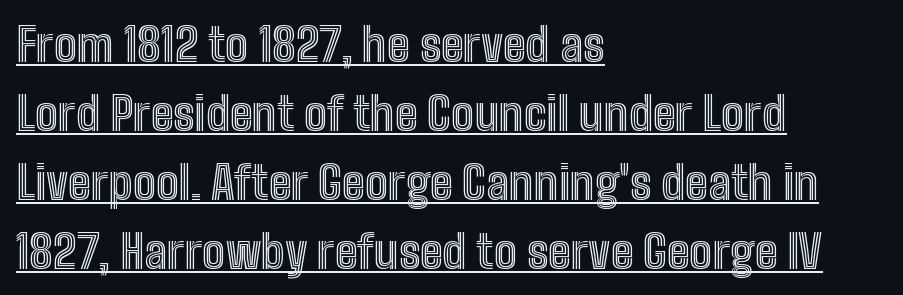
The image shows 46 px condensed type, upright; set left-aligned, normal line spacing (1.5x), normal letter spacing, underlined; a medium x-height.
